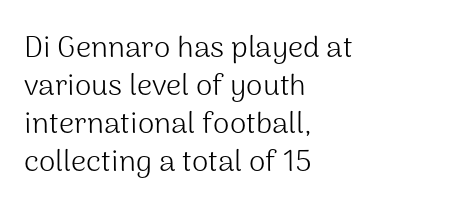
Does extra space separate the letters? No, they use regular spacing. Any mark beneath the type? The region is blank. No italicization has been applied; the sample stays upright. This sample uses a sans-serif face.
